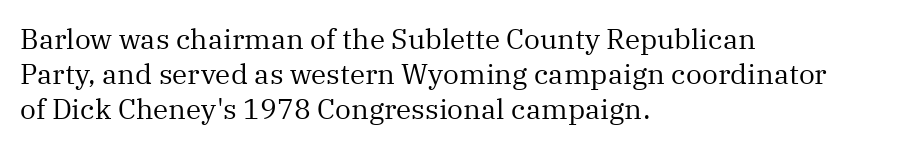
The font is comparable to plain body text, perhaps lighter. Each row of text sits above clean, open space. The tracking reads as untouched default to a designer's eye. A normal amount of white space separates one row of letters from the next. Line beginnings align vertically; line endings do not.
